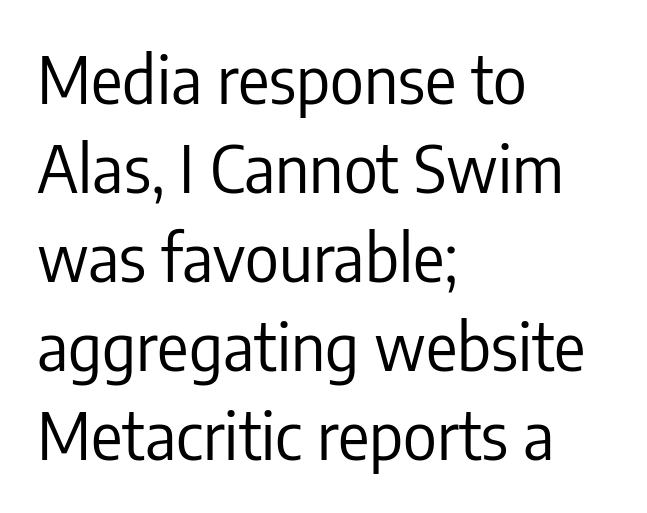
Q: Is the text bold? A: No.
Q: Is the text italic (slanted)? A: No, it is upright.
Q: Is the typeface a serif or a sans-serif typeface? A: Sans-serif.
Q: Is the text underlined? A: No.
Q: How is the paragraph aligned? A: Left-aligned.
Q: Is the spacing between letters normal or unusually wide? A: Normal.
Q: Is the spacing between lines tight, normal or loose? A: Normal.
Q: Width (condensed, normal, or wide)? A: Condensed.
Q: Stroke contrast? A: Low.
Q: x-height? A: Medium.
Q: Monospaced? A: No.
